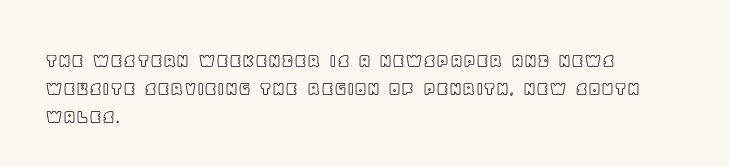
{"italic": "no", "underline": "no", "align": "left", "line_spacing": "normal", "line_spacing_ratio": 1.33, "letter_spacing": "normal", "letter_spacing_em": 0.0, "glyph_px": 21}
